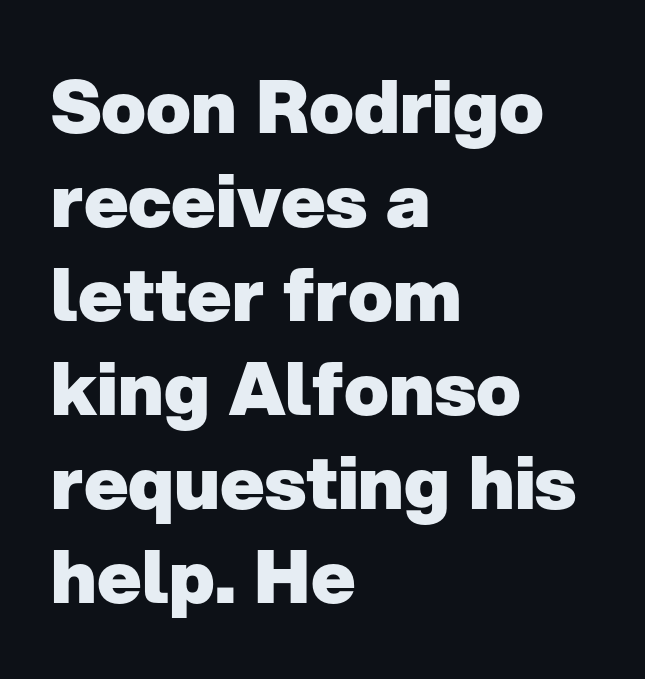
{"serif": "no", "italic": "no", "bold": "yes", "weight": "heavy", "width": "normal", "stroke_contrast": "low", "x_height": "medium", "monospaced": "no", "underline": "no", "align": "left", "line_spacing": "normal", "line_spacing_ratio": 1.27, "letter_spacing": "normal", "letter_spacing_em": 0.0, "glyph_px": 74}
